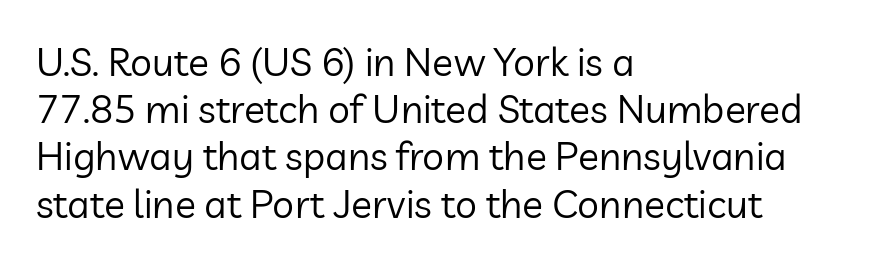
The image shows 39 px regular-weight sans-serif type, upright; set left-aligned, line spacing 1.21x, normal letter spacing, not underlined; low stroke contrast and a medium x-height.
